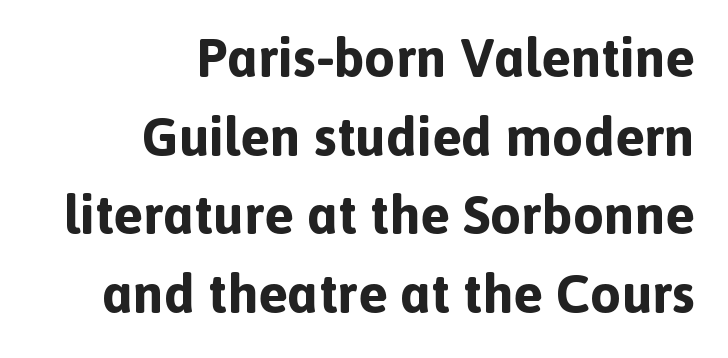
The setting favours the right margin, as signatures and pull-quotes sometimes do. Compared with typical body copy, the letter spacing here is the same. You'd pick this weight for a headline — it's a proper bold. Classification — sans serif. Honestly, there is no underline to notice here at all.
